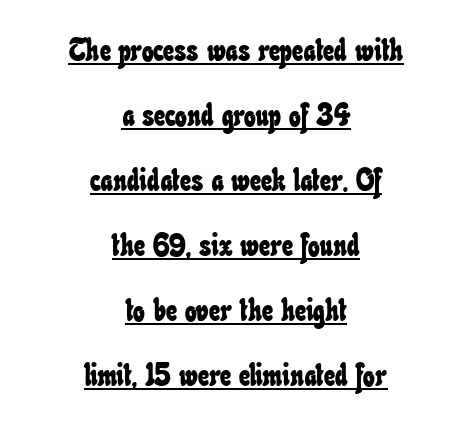
Summary of vertical rhythm: relaxed, with wide interline spacing. The passage shown is underscored from start to finish. Visually the block forms a symmetrical silhouette, jagged on both flanks. Characters follow at the spacing the type designer built in. The letters advance in unequal steps, a hallmark of proportional type.
